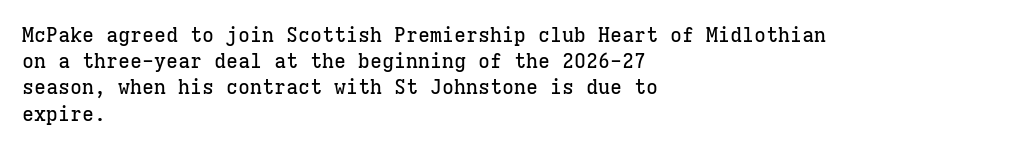
Rows of type keep a routine distance in the vertical direction. Designer's note — italics off, roman on. These lines stack with their left ends in a neat column. You could call the tracking neutral — neither tight nor loose. Each row of text sits above clean, open space.
